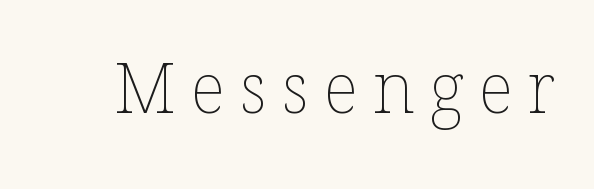
The rendering inserts visible extra space after every character. The passage shown is not bold in any degree. Type without underlining. The typography opts for an upright posture over an oblique one.
